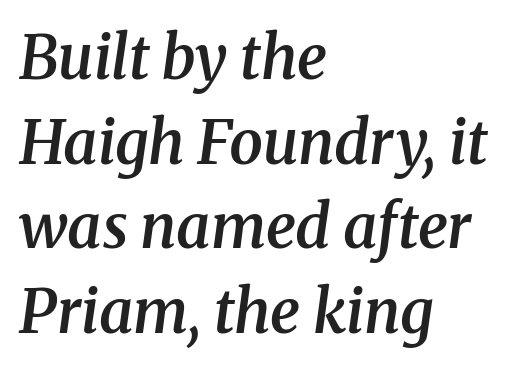
Compared with ordinary roman type, these characters are visibly tilted. Looks like regular typesetting: each glyph gets only the width it needs. The passage shown is typeset with a serif family. Students, observe: this is what conventionally led text looks like.
